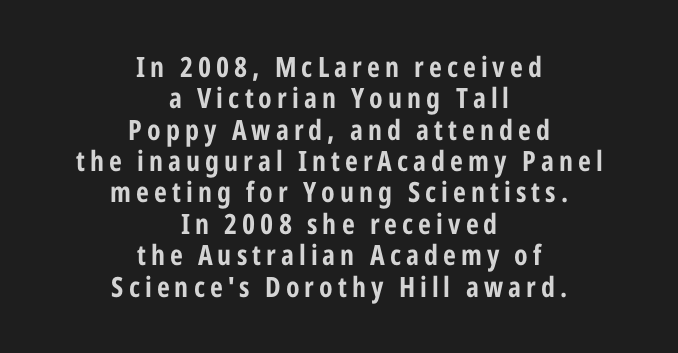
Decoration check: the copy has no underline. Type style note: lacks serifs. Do the characters align in a grid? No, the font is proportional. The axis of the letterforms is exactly vertical. The rag falls on both sides of this text block equally. Baseline-to-baseline distance is barely more than the letter height.
